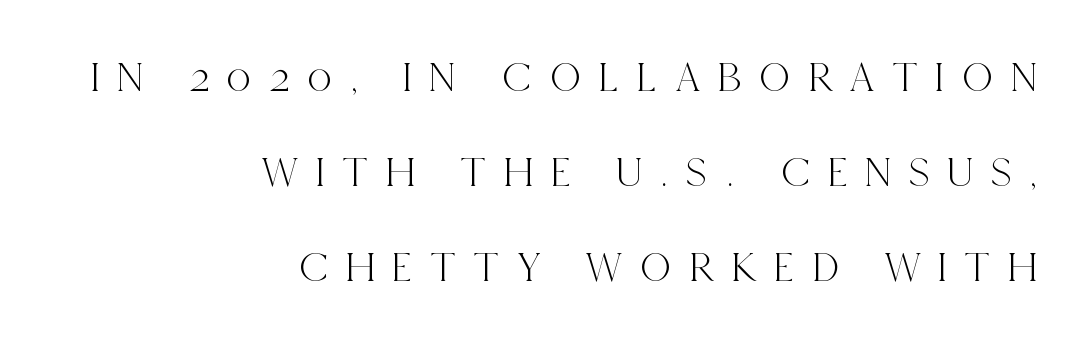
Q: Is the text italic (slanted)? A: No, it is upright.
Q: Is the typeface a serif or a sans-serif typeface? A: Serif.
Q: Is the text underlined? A: No.
Q: How is the paragraph aligned? A: Right-aligned.
Q: Is the spacing between letters normal or unusually wide? A: Unusually wide.
Q: Is the spacing between lines tight, normal or loose? A: Loose.
Q: Width (condensed, normal, or wide)? A: Condensed.
Q: x-height? A: Large.
Q: Monospaced? A: No.
